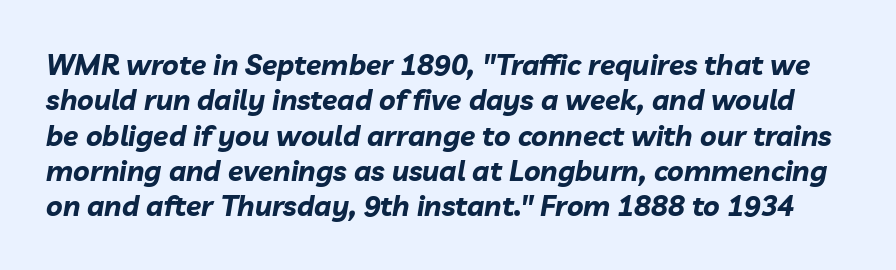
The image shows 28 px bold type, italic (leaning right); set normal line spacing (1.26x), normal letter spacing, not underlined; low stroke contrast and a medium x-height.
